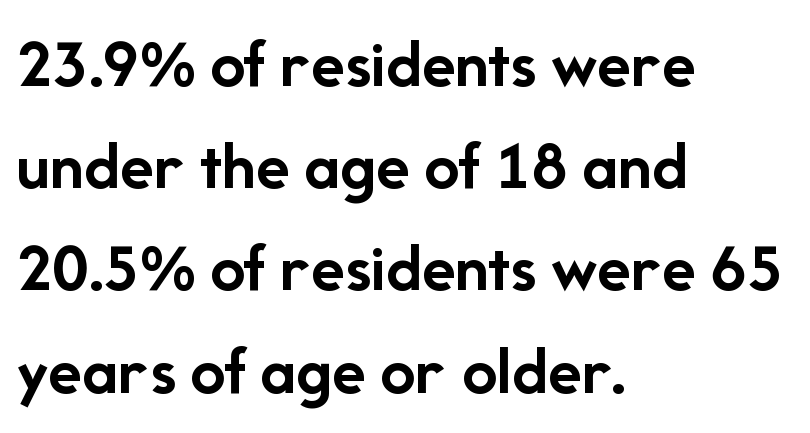
The passage shown is typed in a proportional face where columns would drift. The baseline area is clear. The vertical gap from one line to the next is medium. One-word summary of the alignment: left.
